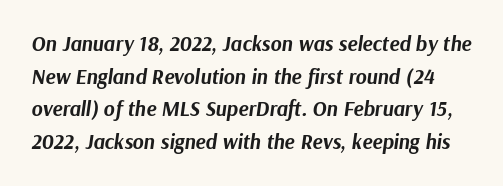
Emphasis by weight is at full strength: bold. This sample uses an oblique cut, with every glyph tilted off the vertical. Words appear dense and cohesive because spacing is normal. Rows of type keep a routine distance in the vertical direction.
